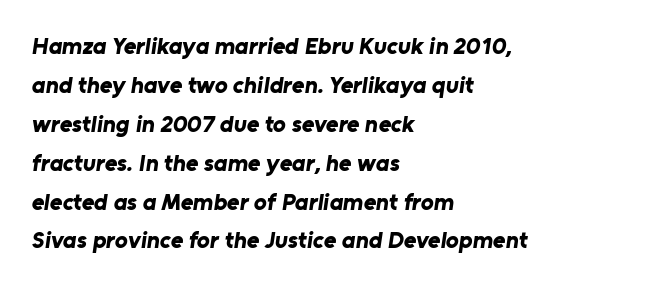
The image shows 24 px bold type; set left-aligned, normal line spacing (1.62x), normal letter spacing, not underlined.
